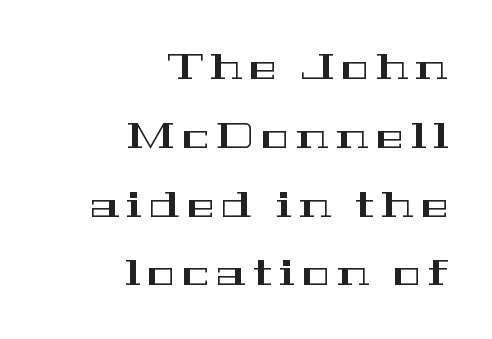
{"serif": "yes", "italic": "no", "width": "wide", "stroke_contrast": "high", "x_height": "medium", "monospaced": "no", "underline": "no", "align": "right", "line_spacing_ratio": 1.86, "letter_spacing": "wide", "letter_spacing_em": 0.2, "glyph_px": 37}
